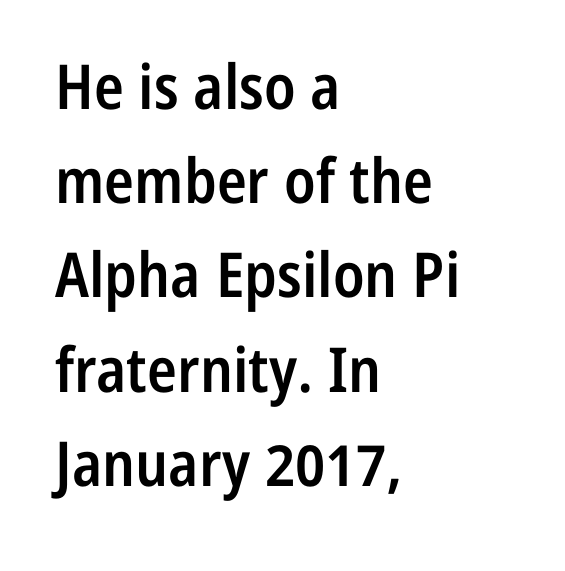
Q: Is the text bold? A: Semi-bold.
Q: Is the text italic (slanted)? A: No, it is upright.
Q: Is the typeface a serif or a sans-serif typeface? A: Sans-serif.
Q: Is the text underlined? A: No.
Q: How is the paragraph aligned? A: Left-aligned.
Q: Is the spacing between letters normal or unusually wide? A: Normal.
Q: Is the spacing between lines tight, normal or loose? A: Normal.
Q: Width (condensed, normal, or wide)? A: Condensed.
Q: Stroke contrast? A: Low.
Q: x-height? A: Medium.
Q: Monospaced? A: No.
